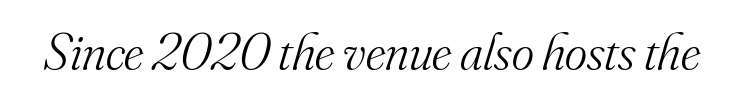
Q: Is the text bold? A: No.
Q: Is the text italic (slanted)? A: Yes, it leans right by about 16 degrees.
Q: Is the typeface a serif or a sans-serif typeface? A: Serif.
Q: Is the text underlined? A: No.
Q: Is the spacing between letters normal or unusually wide? A: Normal.
Q: Width (condensed, normal, or wide)? A: Normal.
Q: Stroke contrast? A: Medium.
Q: x-height? A: Small.
Q: Monospaced? A: No.
